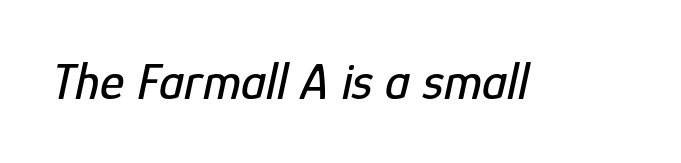
Spacing verdict: proportional, widths tailored to each character. Plain, unruled lines of type. How are the letters spaced? Ordinarily, with no added tracking. The face used here has a pronounced slope to its letters.
